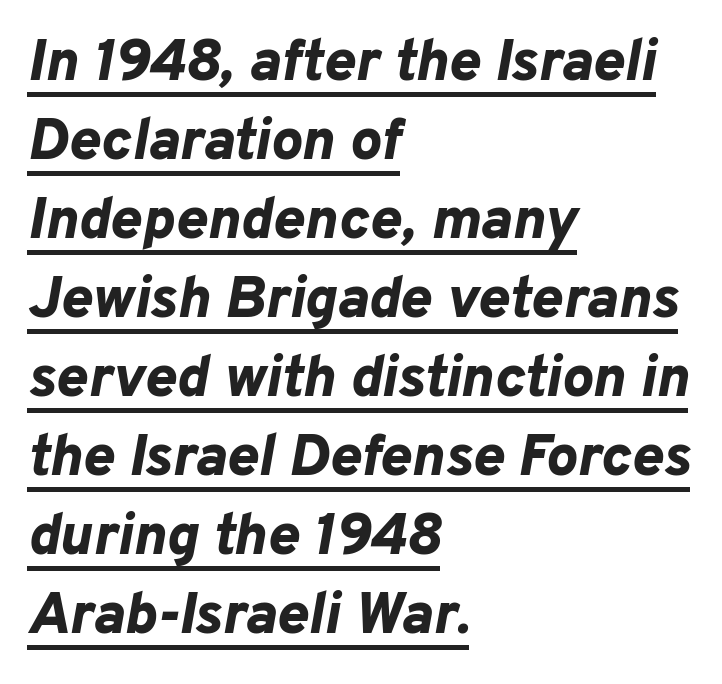
The characters look thick and weighty, a clear bold. The passage shown has conventional tracking throughout. Line spacing here is normal. Rendered with sloped, italic letterforms.
